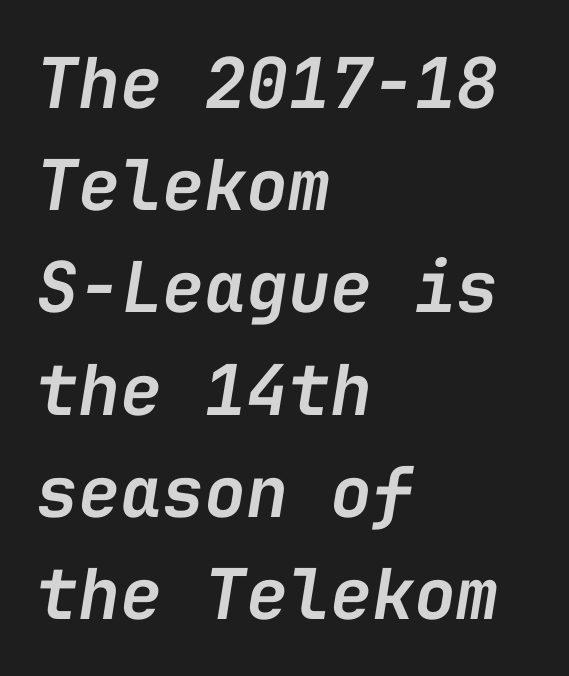
Q: Is the text bold? A: Semi-bold.
Q: Is the text italic (slanted)? A: Yes, it leans right by about 9 degrees.
Q: Is the text underlined? A: No.
Q: How is the paragraph aligned? A: Left-aligned.
Q: Is the spacing between letters normal or unusually wide? A: Normal.
Q: Is the spacing between lines tight, normal or loose? A: Normal.
Q: Width (condensed, normal, or wide)? A: Normal.
Q: Stroke contrast? A: Low.
Q: x-height? A: Medium.
Q: Monospaced? A: Yes.
